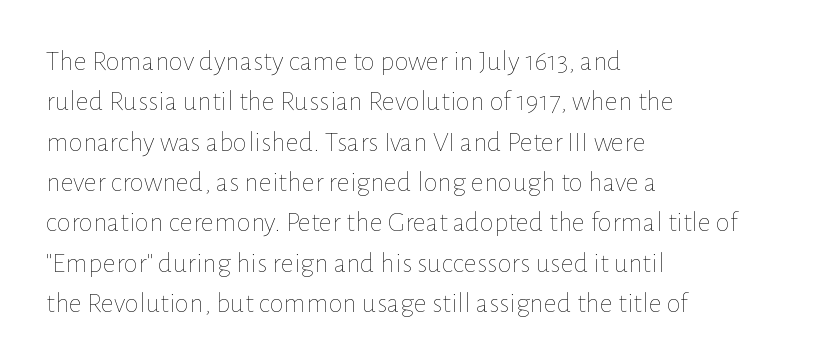
Q: Is the text bold? A: No.
Q: Is the text italic (slanted)? A: No, it is upright.
Q: Is the text underlined? A: No.
Q: How is the paragraph aligned? A: Left-aligned.
Q: Is the spacing between letters normal or unusually wide? A: Normal.
Q: Is the spacing between lines tight, normal or loose? A: Normal.
Q: Width (condensed, normal, or wide)? A: Normal.
Q: Stroke contrast? A: Low.
Q: x-height? A: Medium.
Q: Monospaced? A: No.
